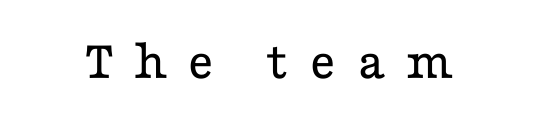
The image shows 57 px regular-weight, wide serif type, upright; set unusually wide letter spacing (+0.35 em), not underlined; low stroke contrast and a medium x-height.
